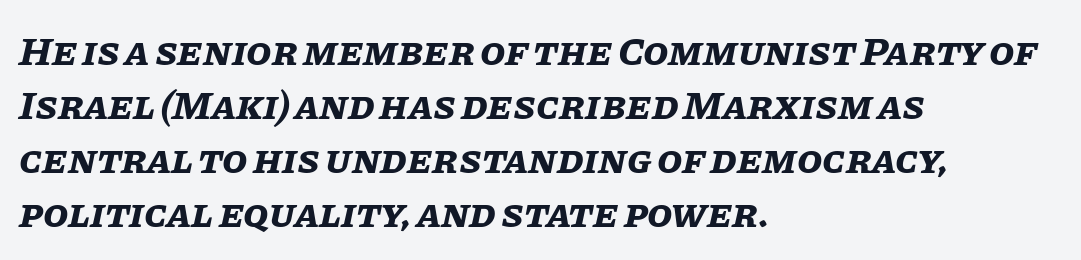
{"italic": "yes", "lean": "right", "slant_degrees": 11, "bold": "yes", "weight": "bold", "width": "normal", "stroke_contrast": "low", "x_height": "large", "monospaced": "no", "underline": "no", "align": "left", "line_spacing": "normal", "line_spacing_ratio": 1.32, "letter_spacing": "normal", "letter_spacing_em": 0.0, "glyph_px": 41}
